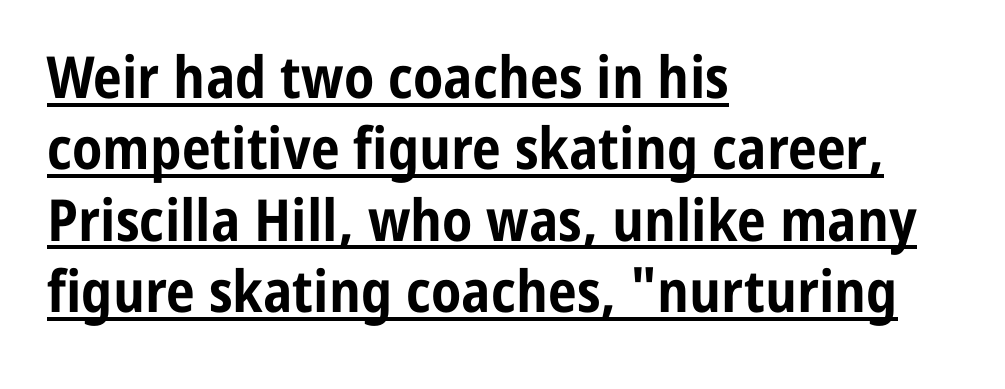
Q: Is the text bold? A: Yes.
Q: Is the text italic (slanted)? A: No, it is upright.
Q: Is the typeface a serif or a sans-serif typeface? A: Sans-serif.
Q: Is the text underlined? A: Yes.
Q: How is the paragraph aligned? A: Left-aligned.
Q: Is the spacing between letters normal or unusually wide? A: Normal.
Q: Width (condensed, normal, or wide)? A: Condensed.
Q: Stroke contrast? A: Low.
Q: x-height? A: Medium.
Q: Monospaced? A: No.
